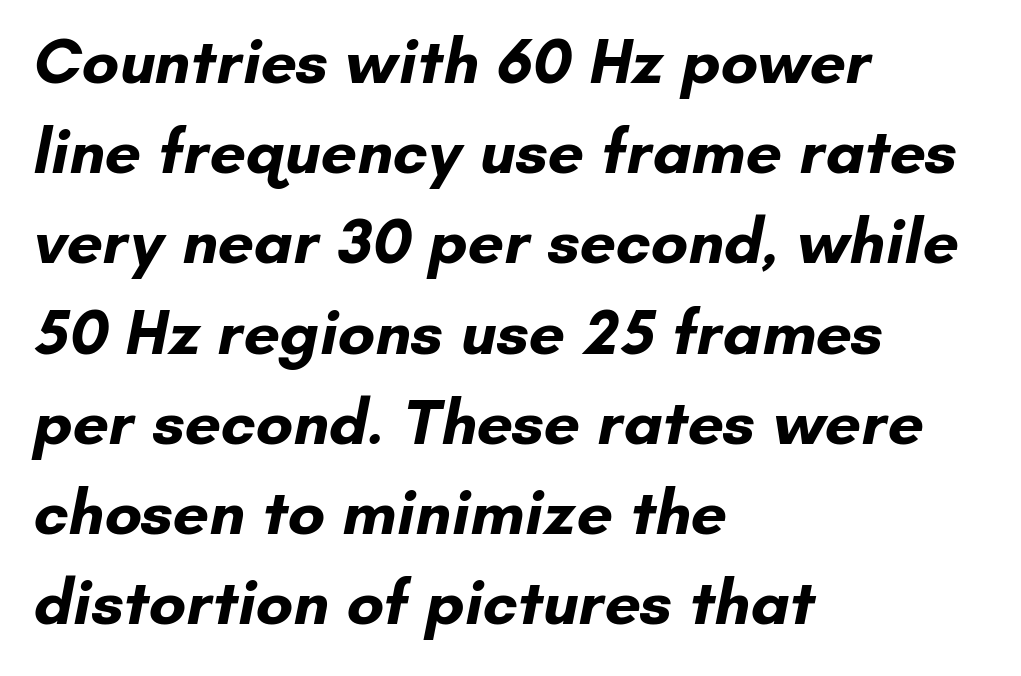
{"serif": "no", "bold": "yes", "weight": "bold", "width": "normal", "stroke_contrast": "low", "x_height": "small", "monospaced": "no", "underline": "no", "align": "left", "line_spacing": "normal", "line_spacing_ratio": 1.41, "letter_spacing": "normal", "letter_spacing_em": 0.0, "glyph_px": 64}
